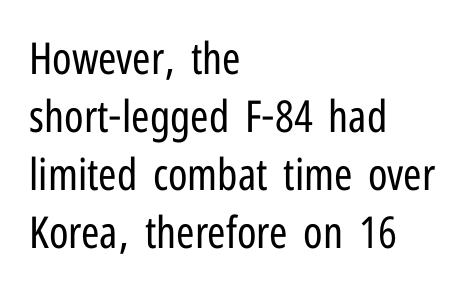
Q: Is the text bold? A: No.
Q: Is the text italic (slanted)? A: No, it is upright.
Q: Is the typeface a serif or a sans-serif typeface? A: Sans-serif.
Q: Is the text underlined? A: No.
Q: How is the paragraph aligned? A: Left-aligned.
Q: Is the spacing between letters normal or unusually wide? A: Normal.
Q: Is the spacing between lines tight, normal or loose? A: Normal.
Q: Width (condensed, normal, or wide)? A: Condensed.
Q: Stroke contrast? A: Low.
Q: x-height? A: Medium.
Q: Monospaced? A: No.
